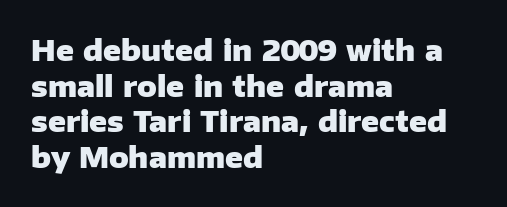
{"serif": "no", "italic": "no", "bold": "yes", "weight": "heavy", "width": "normal", "stroke_contrast": "low", "x_height": "medium", "monospaced": "no", "underline": "no", "align": "left", "line_spacing_ratio": 1.23, "letter_spacing": "normal", "letter_spacing_em": 0.0, "glyph_px": 29}
